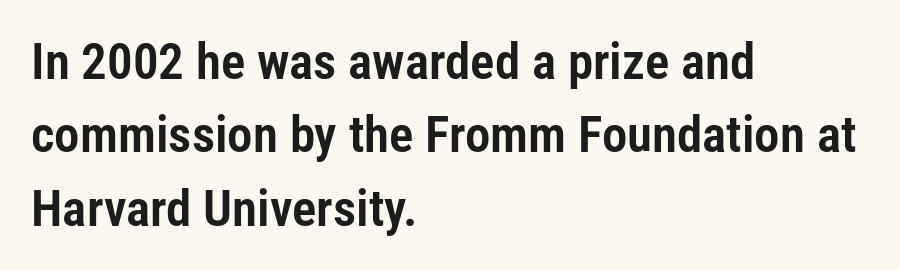
You can tell it's not italic because the verticals are truly vertical. Observe the absence of serifs on each vertical stroke in this sample. What stands out about the letter spacing? Nothing — it is the standard amount. The face used here is proportionally spaced, like ordinary book or web type. Only glyphs here, with clear space below each row.
